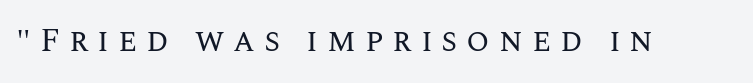
Q: Is the text bold? A: No.
Q: Is the text italic (slanted)? A: No, it is upright.
Q: Is the text underlined? A: No.
Q: Is the spacing between letters normal or unusually wide? A: Unusually wide.
Q: Width (condensed, normal, or wide)? A: Normal.
Q: Stroke contrast? A: Medium.
Q: x-height? A: Large.
Q: Monospaced? A: No.
